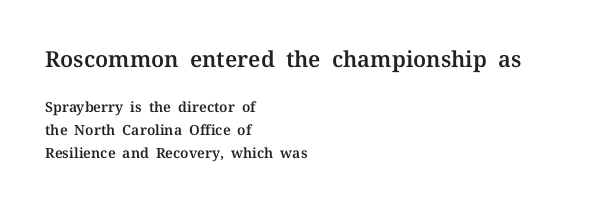
{"italic": "no", "underline": "no", "align": "left", "line_spacing": "normal", "line_spacing_ratio": 1.62, "letter_spacing": "normal", "letter_spacing_em": 0.0, "larger_block": "first", "size_ratio": 1.57, "glyph_px": 22}
